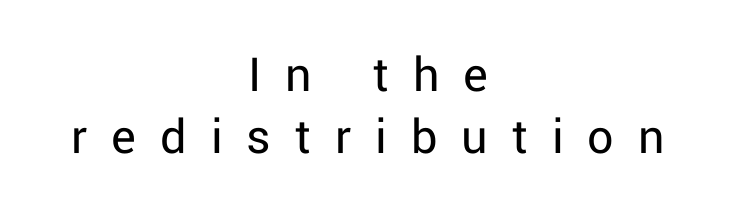
Observe the wide spacing: letters keep a clear distance from each other. Ascenders rise straight up at ninety degrees. Stroke mass is kept to a normal reading level or below. Just letters on the line, the space beneath them empty.
